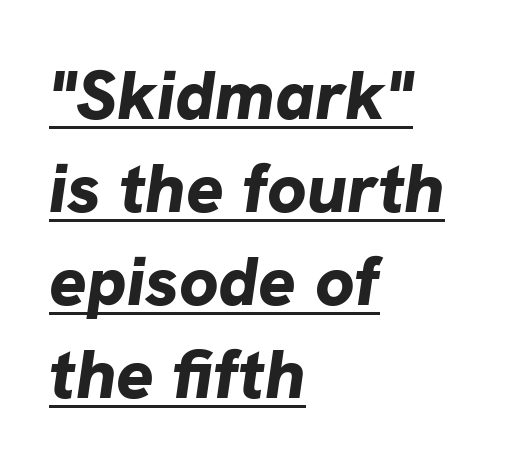
The image shows 70 px bold type, italic (leaning right); set left-aligned, normal line spacing (1.33x), normal letter spacing, underlined; low stroke contrast and a medium x-height.
